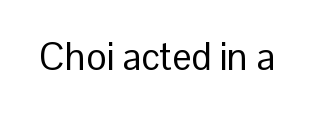
Q: Is the text bold? A: No.
Q: Is the text italic (slanted)? A: No, it is upright.
Q: Is the typeface a serif or a sans-serif typeface? A: Sans-serif.
Q: Is the text underlined? A: No.
Q: Is the spacing between letters normal or unusually wide? A: Normal.
Q: Width (condensed, normal, or wide)? A: Normal.
Q: Stroke contrast? A: Low.
Q: x-height? A: Medium.
Q: Monospaced? A: No.
